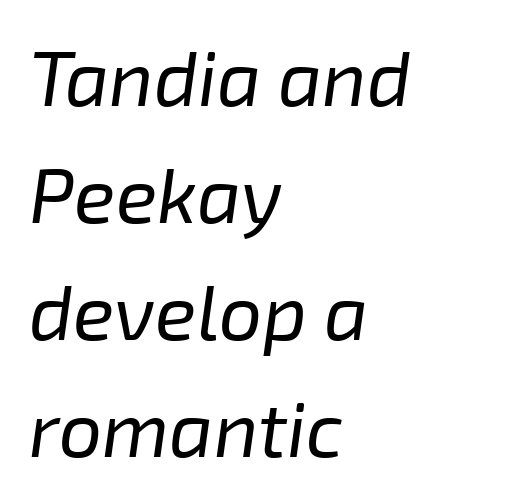
Proportional: the letters do not fall into vertical columns. Vertically, the passage feels balanced, rows spaced as you'd expect. Counters stay open thanks to moderate or lighter strokes. Clear beneath every line of the passage.
